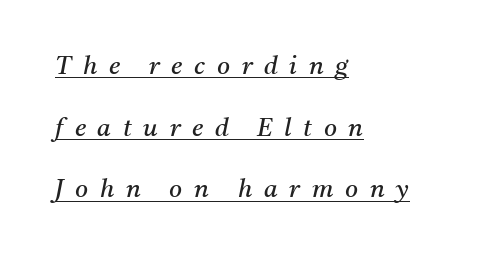
If you measured baseline to baseline, you'd find a long distance. Horizontal alignment here is leftward, the default for most running prose. A continuous stroke trails under the words, as in a hyperlink. A light-to-regular cut is what we see here. Someone cranked the tracking dial way up on this one.
